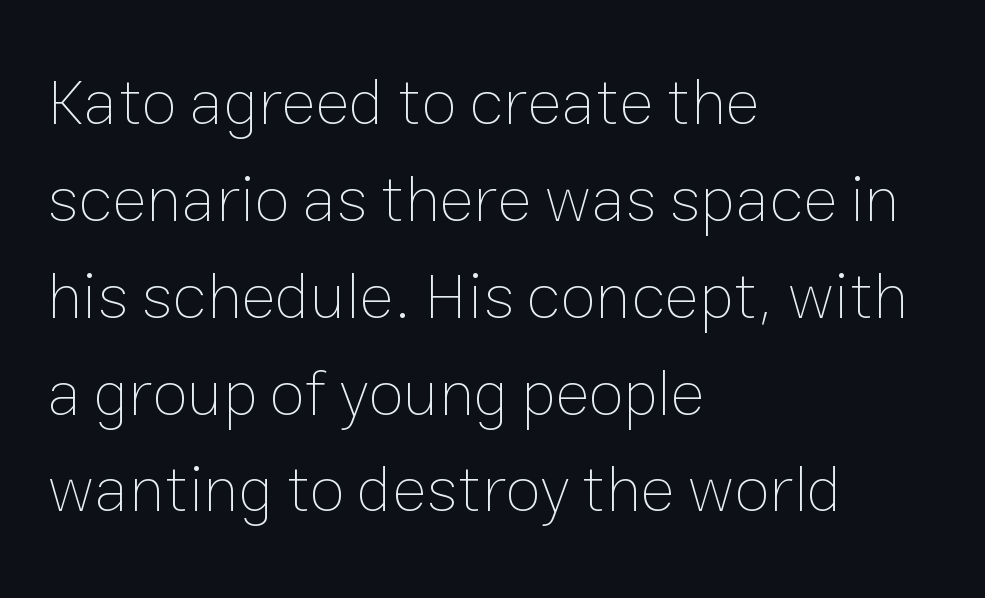
Proportional: the letters do not fall into vertical columns. In terms of letterspacing, this is plain default setting. Baseline-to-baseline distance is the conventional proportion of letter height. Does the lettering tilt? It doesn't — this is upright. Each row of text sits above clean, open space.
